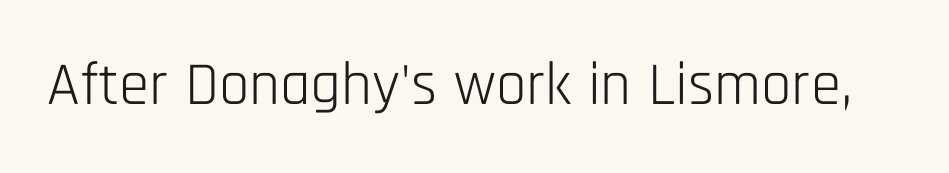
{"serif": "no", "italic": "no", "bold": "no", "weight": "light", "width": "condensed", "stroke_contrast": "low", "x_height": "large", "monospaced": "no", "underline": "no", "letter_spacing": "normal", "letter_spacing_em": 0.0, "glyph_px": 61}
